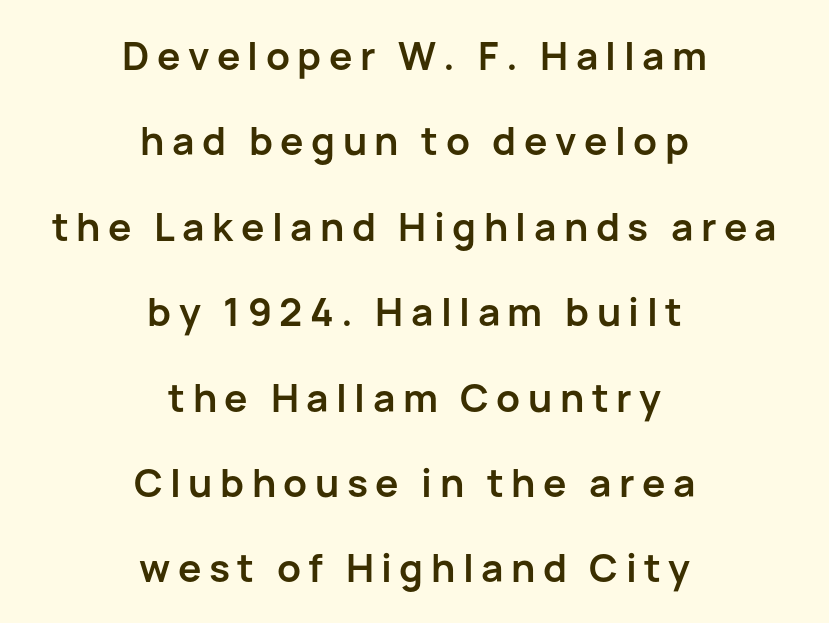
The image shows 39 px semibold sans-serif type, upright; set centered, loose line spacing (2.19x), not underlined; low stroke contrast and a medium x-height.
